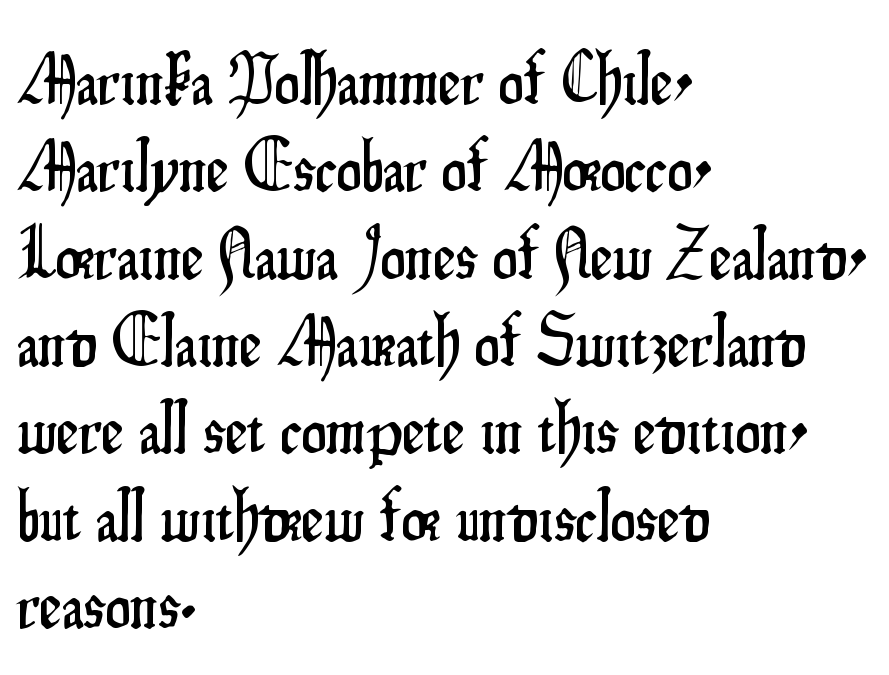
A typesetter would call this zero additional tracking. Glance below the letters and you will spot only blank space. The face used here is proportionally spaced, like ordinary book or web type. This sample uses a sans-serif face. Typeset ragged right — the left edge is the straight one. The lettering holds an erect, upright posture throughout.
